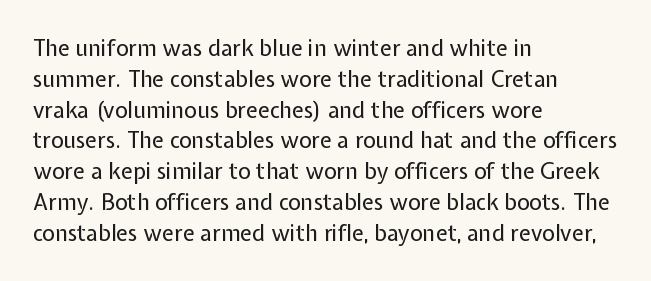
{"italic": "no", "bold": "no", "underline": "no", "align": "left", "line_spacing": "normal", "line_spacing_ratio": 1.4, "letter_spacing": "normal", "letter_spacing_em": 0.0, "glyph_px": 22}
